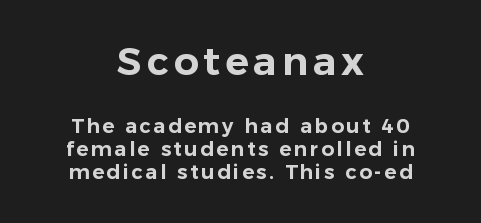
The image shows 39 px sans-serif type, upright; set centered, tight line spacing (1.15x), not underlined; the first (top) block is 1.95x larger; low stroke contrast and a medium x-height.
